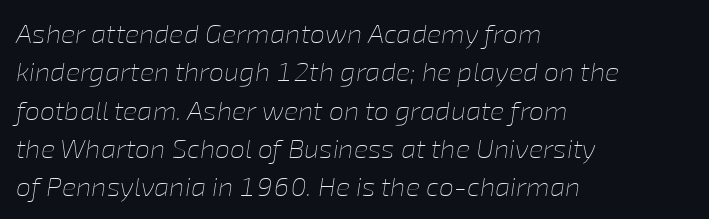
Q: Is the text bold? A: No.
Q: Is the text italic (slanted)? A: Yes, it leans right by about 8 degrees.
Q: Is the text underlined? A: No.
Q: How is the paragraph aligned? A: Left-aligned.
Q: Is the spacing between letters normal or unusually wide? A: Normal.
Q: Is the spacing between lines tight, normal or loose? A: Normal.
